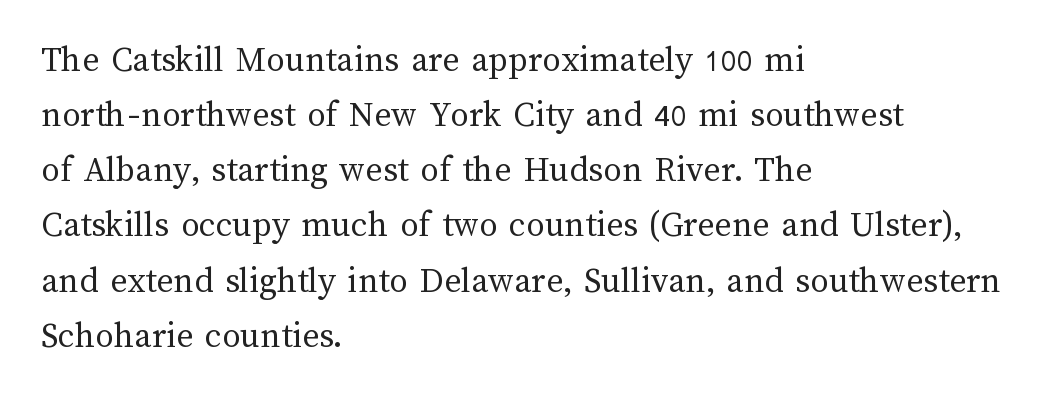
{"italic": "no", "bold": "no", "weight": "regular", "width": "normal", "stroke_contrast": "medium", "x_height": "medium", "monospaced": "no", "underline": "no", "align": "left", "line_spacing": "normal", "line_spacing_ratio": 1.49, "letter_spacing": "normal", "letter_spacing_em": 0.0, "glyph_px": 37}
